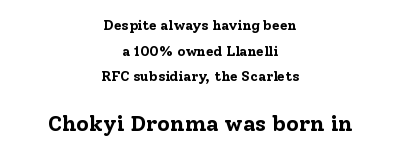
Q: Is the text bold? A: Yes.
Q: Is the text italic (slanted)? A: No, it is upright.
Q: Is the text underlined? A: No.
Q: How is the paragraph aligned? A: Centered.
Q: Is the spacing between letters normal or unusually wide? A: Normal.
Q: Which block of text is set in a larger size, the first (top) or the second (bottom)? A: The second (bottom) one.
